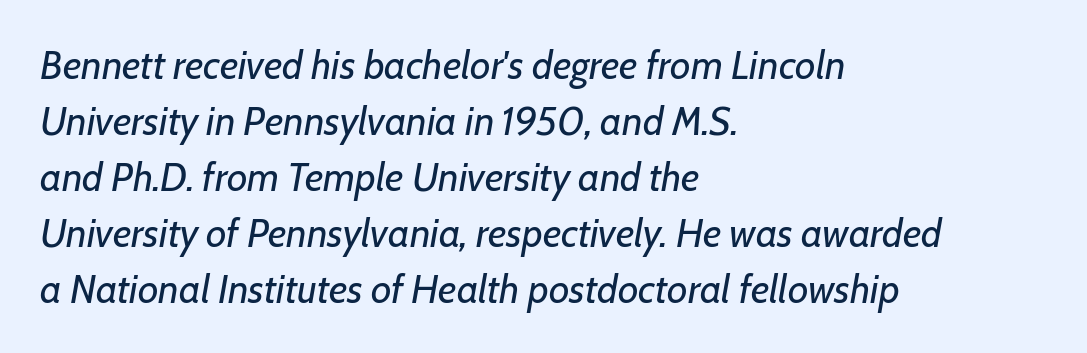
Q: Is the text bold? A: No.
Q: Is the text italic (slanted)? A: Yes, it leans right by about 7 degrees.
Q: Is the text underlined? A: No.
Q: How is the paragraph aligned? A: Left-aligned.
Q: Is the spacing between letters normal or unusually wide? A: Normal.
Q: Is the spacing between lines tight, normal or loose? A: Normal.
Q: Width (condensed, normal, or wide)? A: Normal.
Q: Stroke contrast? A: Low.
Q: x-height? A: Medium.
Q: Monospaced? A: No.
